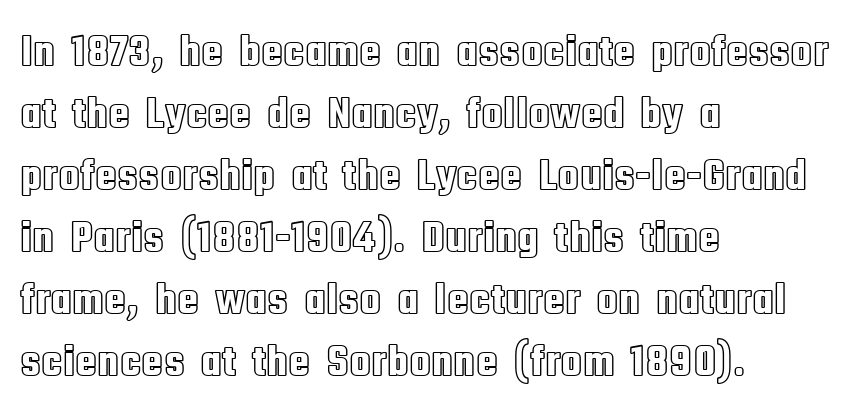
{"italic": "no", "width": "condensed", "x_height": "large", "monospaced": "no", "underline": "no", "align": "left", "line_spacing": "normal", "line_spacing_ratio": 1.38, "letter_spacing": "normal", "letter_spacing_em": 0.0, "glyph_px": 45}
